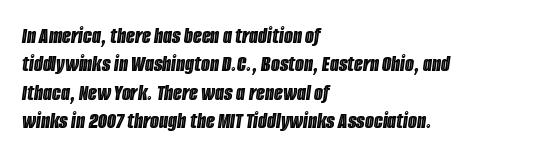
When letters slant like this, we call the style italic. The rag falls on the right side of this text block. Bare-footed words on every line. Nothing unusual about the tracking: characters are spaced as the font intends.
